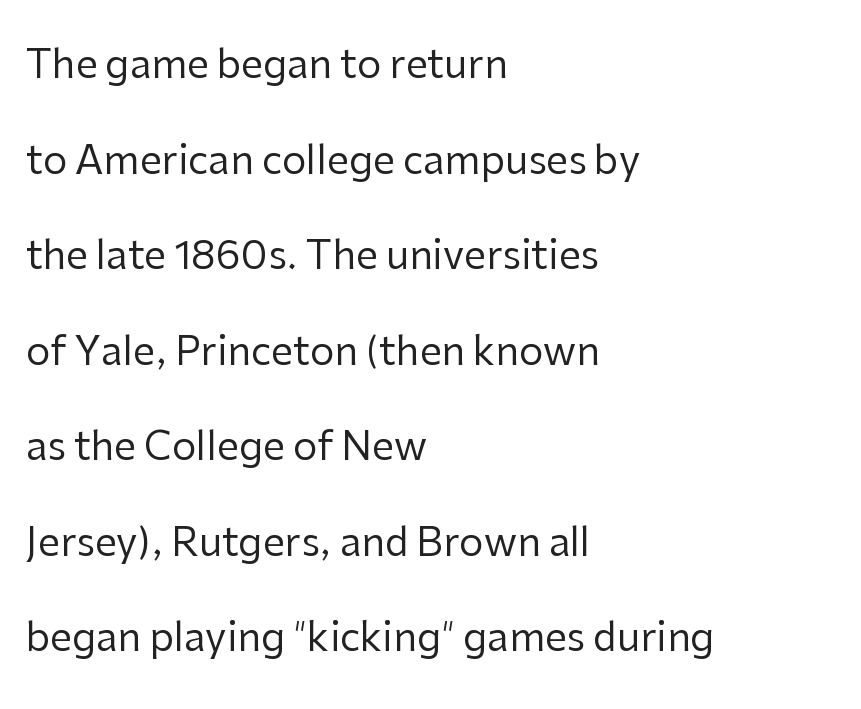
{"serif": "no", "italic": "no", "bold": "no", "weight": "regular", "width": "normal", "stroke_contrast": "low", "x_height": "medium", "monospaced": "no", "underline": "no", "align": "left", "line_spacing": "loose", "line_spacing_ratio": 2.45, "letter_spacing": "normal", "letter_spacing_em": 0.0, "glyph_px": 39}
